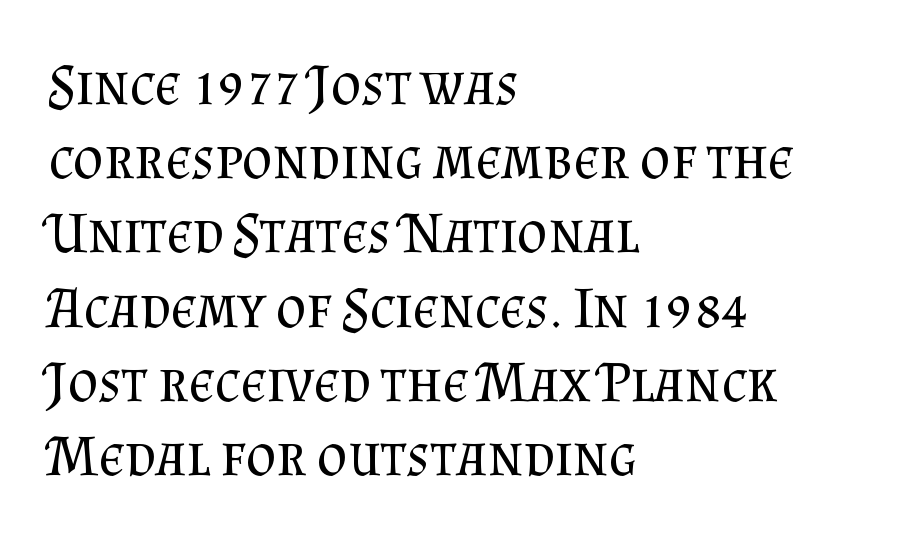
Posture: vertical. You could call the tracking neutral — neither tight nor loose. The characters are drawn with everyday or finer stroke widths. Has an underline been added? It has not. The paragraph has a hard left edge and a soft right edge.
